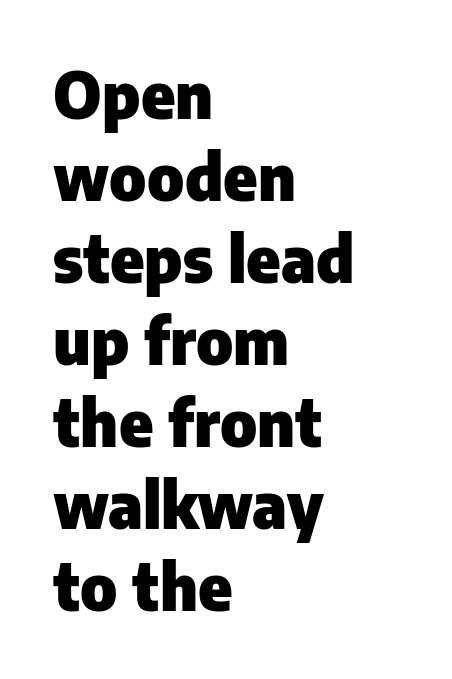
The image shows 64 px heavy sans-serif type, upright; set left-aligned, normal line spacing (1.28x), normal letter spacing, not underlined; low stroke contrast and a medium x-height.
